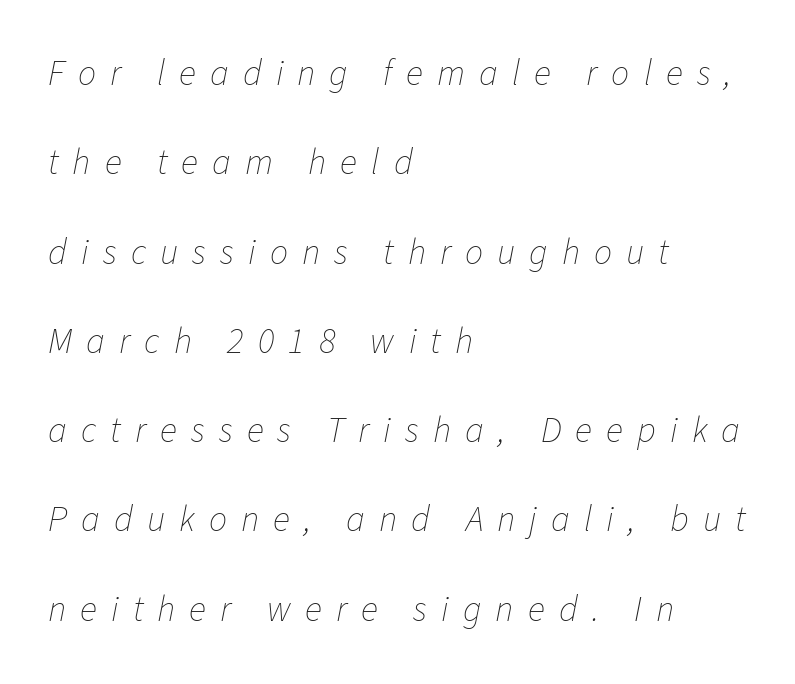
Q: Is the text bold? A: No.
Q: Is the text italic (slanted)? A: Yes, it leans right by about 11 degrees.
Q: Is the text underlined? A: No.
Q: How is the paragraph aligned? A: Left-aligned.
Q: Is the spacing between letters normal or unusually wide? A: Unusually wide.
Q: Is the spacing between lines tight, normal or loose? A: Loose.
Q: Width (condensed, normal, or wide)? A: Normal.
Q: Stroke contrast? A: Low.
Q: x-height? A: Medium.
Q: Monospaced? A: No.
